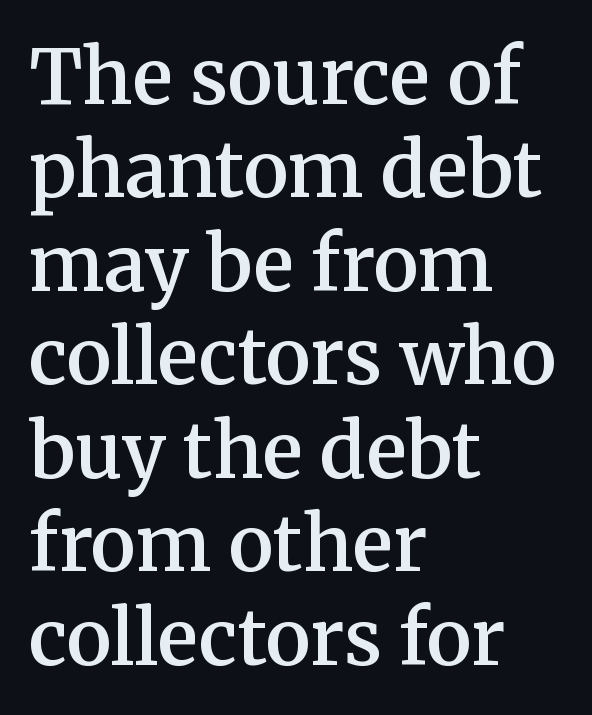
{"serif": "yes", "italic": "no", "bold": "semi", "weight": "semibold", "width": "normal", "stroke_contrast": "medium", "x_height": "medium", "monospaced": "no", "underline": "no", "align": "left", "line_spacing_ratio": 1.23, "letter_spacing": "normal", "letter_spacing_em": 0.0, "glyph_px": 76}
